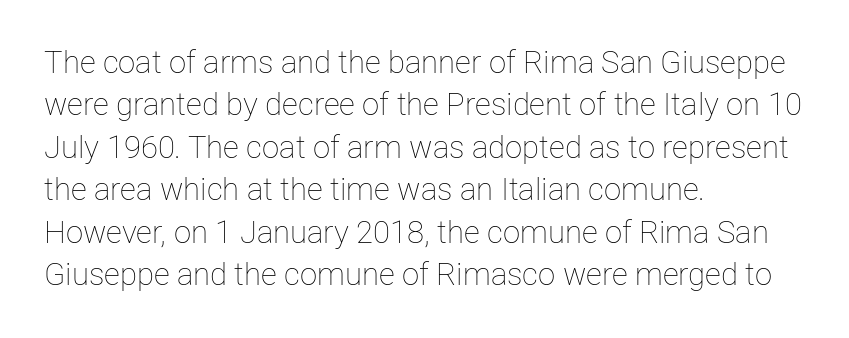
The compositor pushed each line to the left boundary. The vertical gap from one line to the next is medium. Characters remain perfectly vertical along every line. Compared with a typical body face, this is equally light or lighter still. Characters follow at the spacing the type designer built in.
